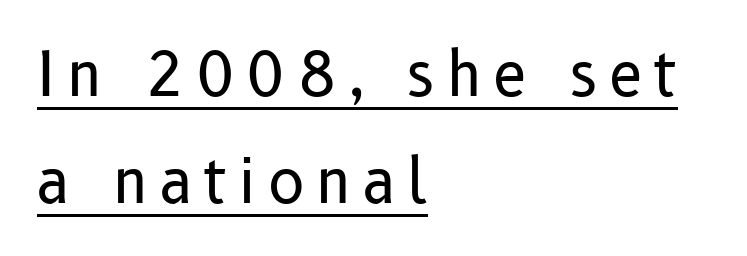
These lines are rendered in a variable-pitch font. The letters look calm and open, with moderate or lighter stems. Is there an underline? Yes — a line sits under the letters. Compared with a centered layout, this one pins lines to the left instead. A sans-serif font was chosen for this passage.
